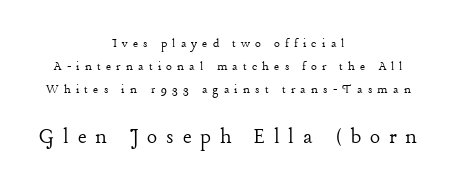
Q: Is the text bold? A: No.
Q: Is the text italic (slanted)? A: No, it is upright.
Q: Is the text underlined? A: No.
Q: How is the paragraph aligned? A: Centered.
Q: Is the spacing between letters normal or unusually wide? A: Unusually wide.
Q: Is the spacing between lines tight, normal or loose? A: Normal.
Q: Which block of text is set in a larger size, the first (top) or the second (bottom)? A: The second (bottom) one.
